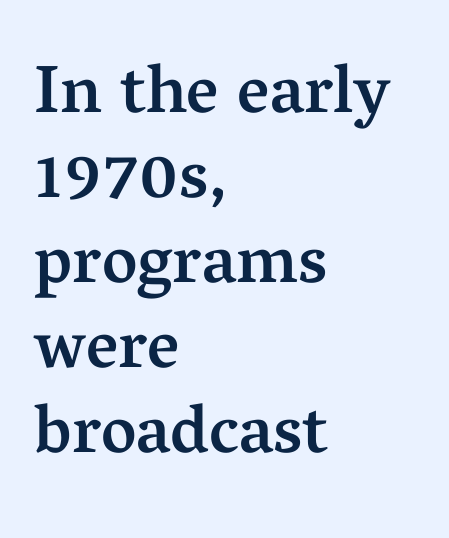
The image shows 68 px semibold serif type, upright; set left-aligned, normal line spacing (1.25x), normal letter spacing, not underlined; medium stroke contrast and a medium x-height.
